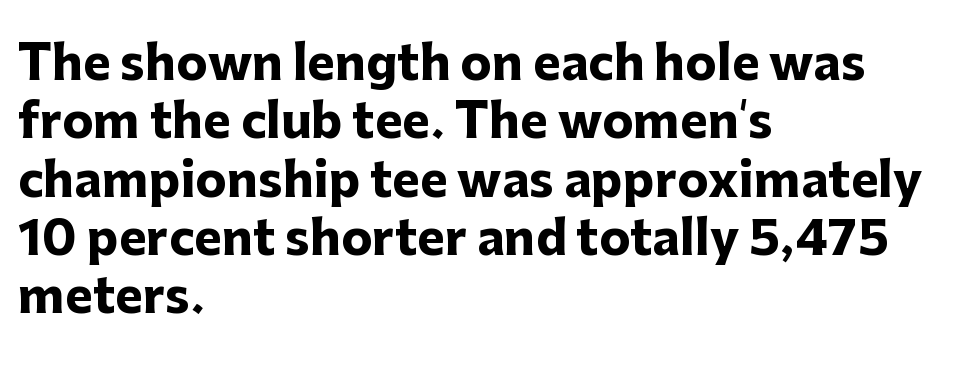
These lines were composed using upright roman letters. This is sans-serif lettering, the kind often seen on screens and signage. Bold? Absolutely — the strokes are thick and heavy. Left-aligned paragraph, ragged on the right. Caption: standard tracking, unaltered.
